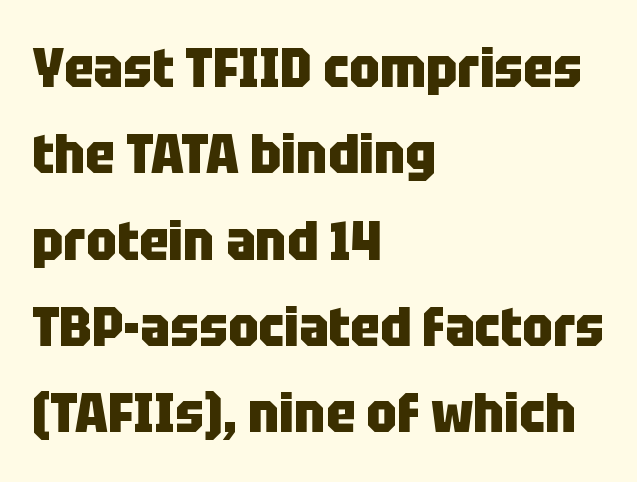
The image shows 55 px heavy, condensed sans-serif type, upright; set left-aligned, normal line spacing (1.57x), normal letter spacing, not underlined; low stroke contrast and a large x-height.
